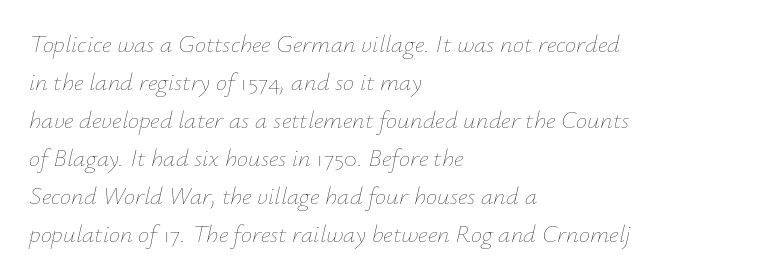
{"italic": "yes", "lean": "right", "slant_degrees": 12, "bold": "no", "underline": "no", "align": "left", "line_spacing": "normal", "line_spacing_ratio": 1.52, "letter_spacing": "normal", "letter_spacing_em": 0.0, "glyph_px": 25}
